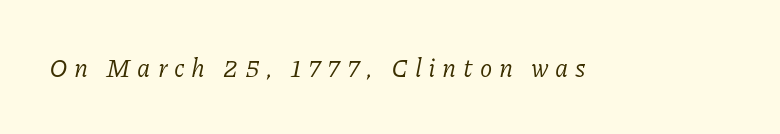
Q: Is the text bold? A: No.
Q: Is the text italic (slanted)? A: Yes, it leans right by about 11 degrees.
Q: Is the text underlined? A: No.
Q: Is the spacing between letters normal or unusually wide? A: Unusually wide.
